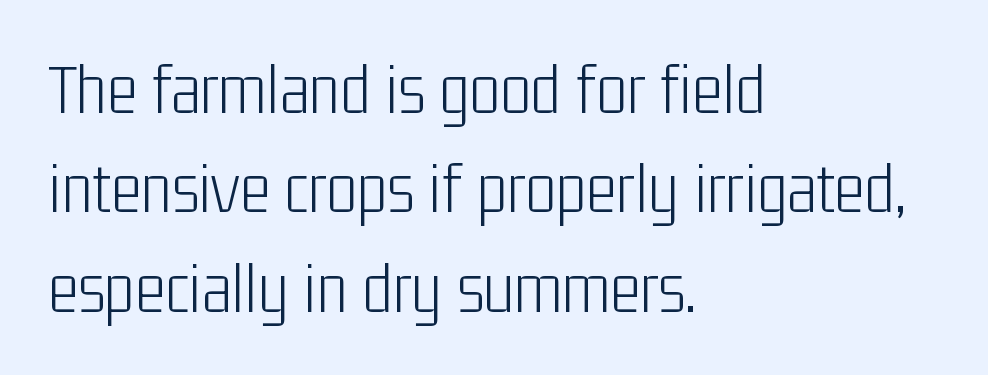
What stands out about the letter spacing? Nothing — it is the standard amount. Note: no serifs on the glyphs. Note the varied advance widths — an 'i' is clearly narrower than an 'm'. The lines are quadded left. The letters look calm and open, with moderate or lighter stems. Unlike italic type, these characters show no tilt at all.
